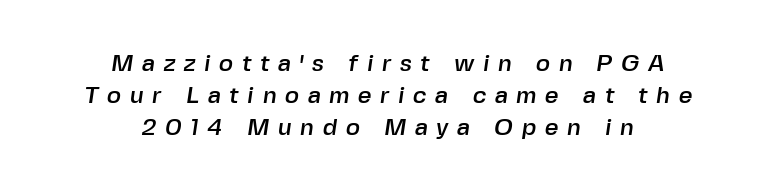
Underlining? Definitely not there. Every row of glyphs is offset so its center matches the block's center. The rendering uses a moderate line-height, typical for paragraphs. Words appear elongated and porous because spacing is wide.
